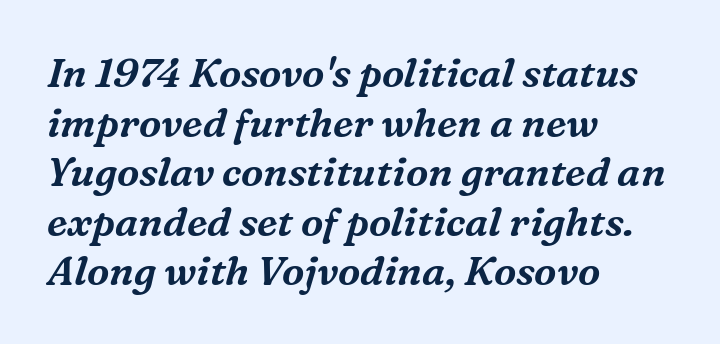
A clean baseline with only descenders dipping below it. Does the copy run flush right? No — it runs flush left. The face used here is proportionally spaced, like ordinary book or web type. What kind of face is this? One with serifs. Observe the ordinary spacing: letters are neighbours, not strangers.
